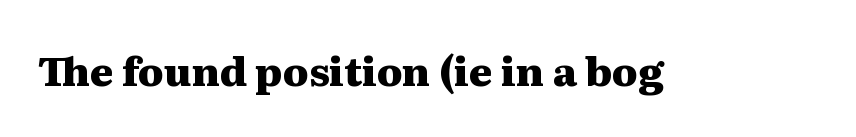
Q: Is the text bold? A: Yes.
Q: Is the text italic (slanted)? A: No, it is upright.
Q: Is the typeface a serif or a sans-serif typeface? A: Serif.
Q: Is the text underlined? A: No.
Q: Is the spacing between letters normal or unusually wide? A: Normal.
Q: Width (condensed, normal, or wide)? A: Wide.
Q: Stroke contrast? A: Medium.
Q: x-height? A: Medium.
Q: Monospaced? A: No.
